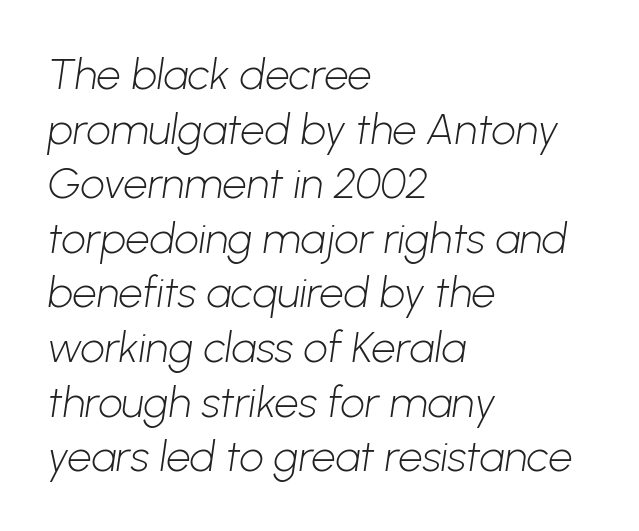
Q: Is the text bold? A: No.
Q: Is the typeface a serif or a sans-serif typeface? A: Sans-serif.
Q: Is the text underlined? A: No.
Q: How is the paragraph aligned? A: Left-aligned.
Q: Is the spacing between letters normal or unusually wide? A: Normal.
Q: Is the spacing between lines tight, normal or loose? A: Normal.
Q: Width (condensed, normal, or wide)? A: Normal.
Q: Stroke contrast? A: Low.
Q: x-height? A: Medium.
Q: Monospaced? A: No.
